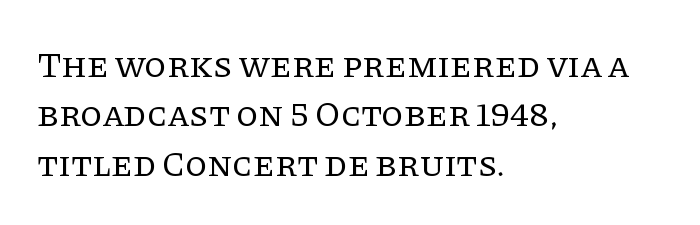
Q: Is the text bold? A: No.
Q: Is the text italic (slanted)? A: No, it is upright.
Q: Is the typeface a serif or a sans-serif typeface? A: Serif.
Q: Is the text underlined? A: No.
Q: How is the paragraph aligned? A: Left-aligned.
Q: Is the spacing between letters normal or unusually wide? A: Normal.
Q: Is the spacing between lines tight, normal or loose? A: Normal.
Q: Width (condensed, normal, or wide)? A: Normal.
Q: Stroke contrast? A: Low.
Q: x-height? A: Large.
Q: Monospaced? A: No.
